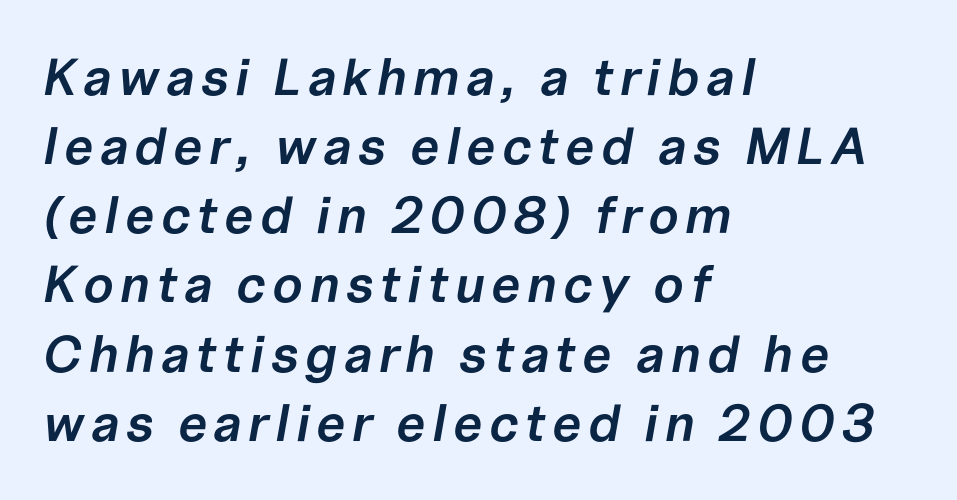
The typography opts for an oblique posture over an upright one. Notice the strokes are somewhat thickened but not fully heavy: this is a semibold. Layout note: lines flush left. Spacing verdict: proportional, widths tailored to each character.
